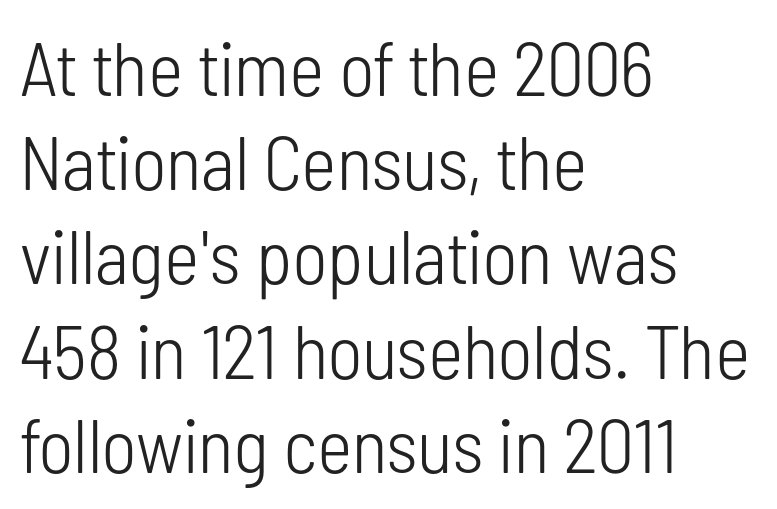
Spacing verdict: proportional, widths tailored to each character. The passage is arranged the way most books set body copy — flush left. The designer went with a sans here, leaving each stem footless. Posture: upright roman. Summary of weight: not heavy and not bold.
